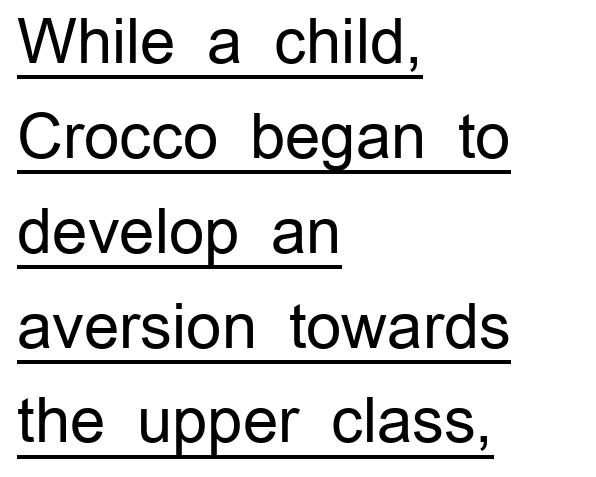
The type is set solid horizontally, with unmodified tracking. Here the designer chose a conventional face with non-uniform glyph widths. Heaviness? Minimal to ordinary, like unemphasized prose. Layout note: lines flush left. How would I describe the line gaps? Plain and ordinary.
